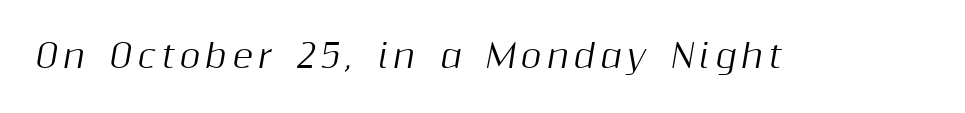
The image shows 32 px text type, italic (leaning right); set not underlined; medium stroke contrast and a medium x-height.
